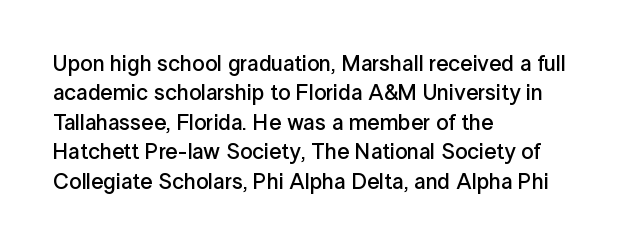
Q: Is the text bold? A: Semi-bold.
Q: Is the text italic (slanted)? A: No, it is upright.
Q: Is the text underlined? A: No.
Q: How is the paragraph aligned? A: Left-aligned.
Q: Is the spacing between letters normal or unusually wide? A: Normal.
Q: Is the spacing between lines tight, normal or loose? A: Normal.
